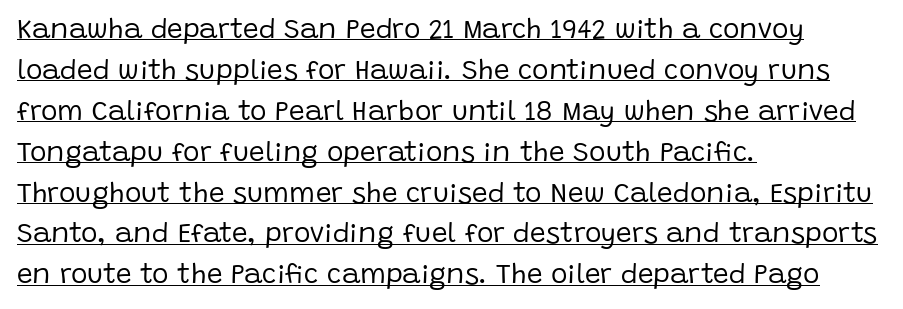
Q: Is the text bold? A: No.
Q: Is the text italic (slanted)? A: No, it is upright.
Q: Is the typeface a serif or a sans-serif typeface? A: Sans-serif.
Q: Is the text underlined? A: Yes.
Q: How is the paragraph aligned? A: Left-aligned.
Q: Is the spacing between letters normal or unusually wide? A: Normal.
Q: Is the spacing between lines tight, normal or loose? A: Normal.
Q: Width (condensed, normal, or wide)? A: Normal.
Q: Stroke contrast? A: Low.
Q: x-height? A: Large.
Q: Monospaced? A: No.
